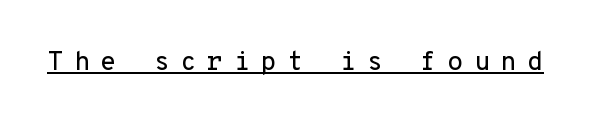
The tracking reads as deliberately expanded to a designer's eye. Ordinary non-slanted type is in use. The string is rendered with underlining switched on.
